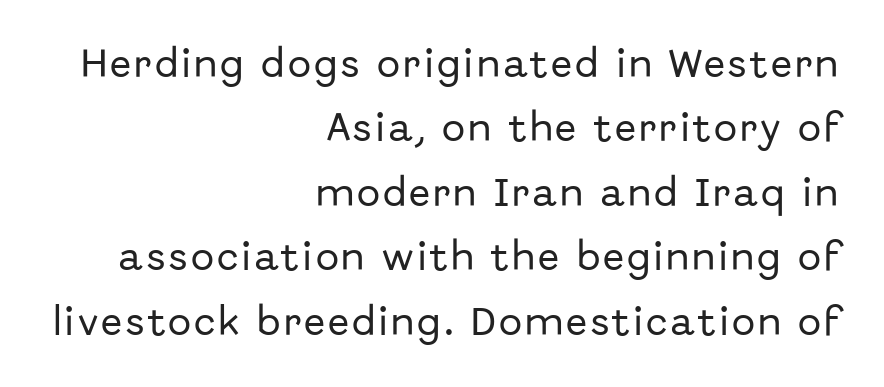
{"serif": "no", "italic": "no", "width": "normal", "stroke_contrast": "low", "x_height": "medium", "monospaced": "no", "underline": "no", "align": "right", "line_spacing": "loose", "line_spacing_ratio": 2.08, "glyph_px": 31}
